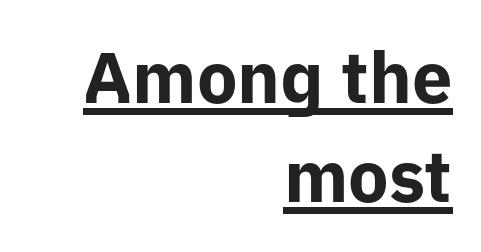
{"serif": "no", "italic": "no", "bold": "yes", "weight": "bold", "width": "normal", "stroke_contrast": "low", "x_height": "medium", "monospaced": "no", "underline": "yes", "align": "right", "line_spacing": "normal", "line_spacing_ratio": 1.38, "letter_spacing": "normal", "letter_spacing_em": 0.0, "glyph_px": 72}
